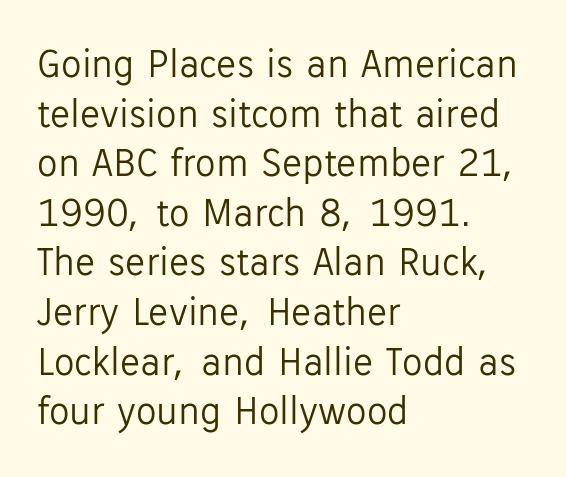
The image shows 41 px light sans-serif type, upright; set left-aligned, line spacing 1.21x, normal letter spacing, not underlined; low stroke contrast and a medium x-height.
